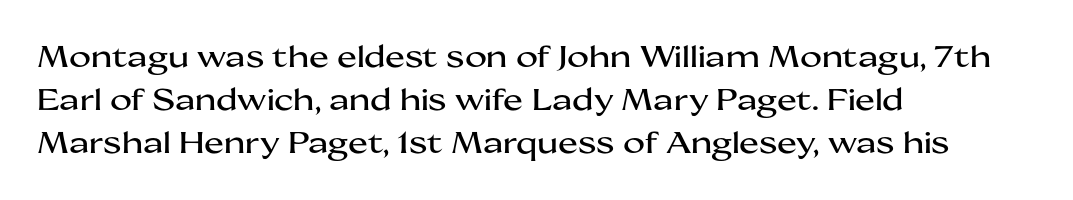
The image shows 30 px wide type, upright; set left-aligned, normal line spacing (1.43x), normal letter spacing, not underlined; medium stroke contrast and a medium x-height.
